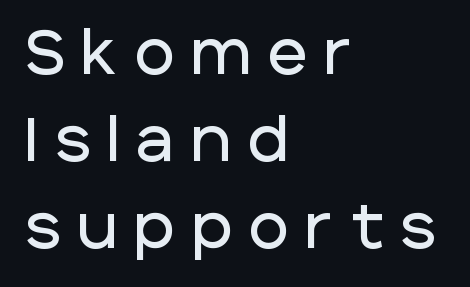
{"serif": "no", "italic": "no", "width": "normal", "stroke_contrast": "low", "x_height": "large", "monospaced": "no", "underline": "no", "align": "left", "line_spacing": "normal", "line_spacing_ratio": 1.43, "letter_spacing": "wide", "letter_spacing_em": 0.28, "glyph_px": 61}
